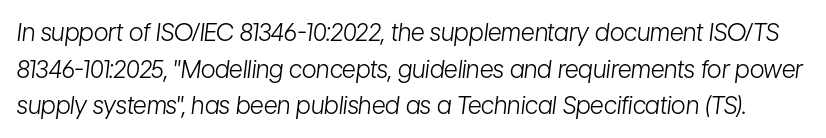
Bare-footed words on every line. The letters look calm and open, with moderate or lighter stems. Leading matches the norm, producing a regular column. The typography opts for an oblique posture over an upright one. What stands out about the letter spacing? Nothing — it is the standard amount.
